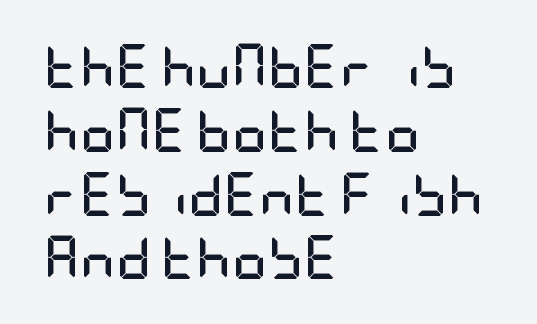
The image shows 44 px semibold, condensed sans-serif type, upright; set left-aligned, normal line spacing (1.45x), normal letter spacing, not underlined; low stroke contrast and a large x-height.
